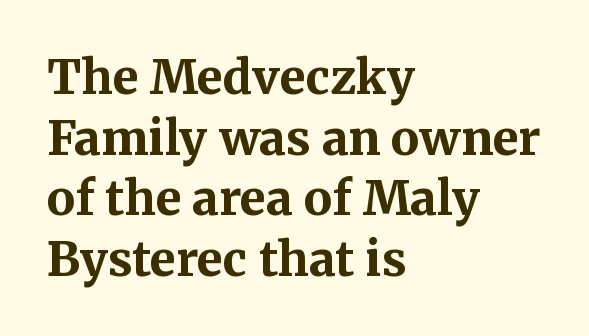
Observe the ordinary spacing: letters are neighbours, not strangers. This sample has the flowing, uneven cadence of proportional lettering. You can tell it's not italic because the verticals are truly vertical. Compared with an ordinary text face, these strokes are far heavier — a full bold. Look at the bottom of the vertical strokes: they flare into serifs here.
